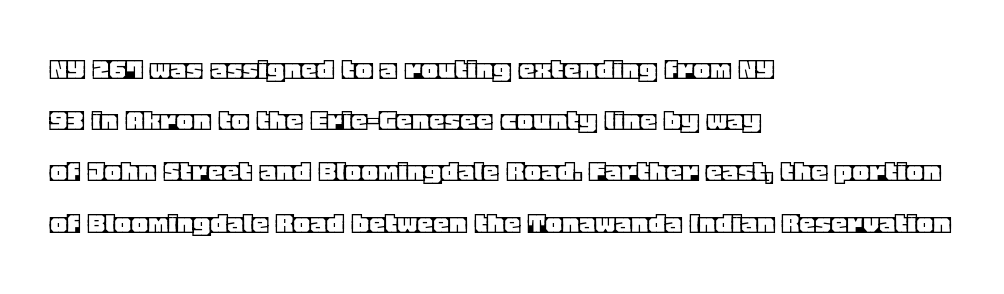
The image shows 32 px text type, upright; set left-aligned, normal line spacing (1.6x), normal letter spacing, not underlined; a large x-height.
